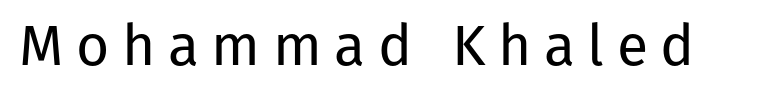
Q: Is the text bold? A: No.
Q: Is the text italic (slanted)? A: No, it is upright.
Q: Is the typeface a serif or a sans-serif typeface? A: Sans-serif.
Q: Is the text underlined? A: No.
Q: Is the spacing between letters normal or unusually wide? A: Unusually wide.
Q: Width (condensed, normal, or wide)? A: Normal.
Q: Stroke contrast? A: Low.
Q: x-height? A: Medium.
Q: Monospaced? A: No.
